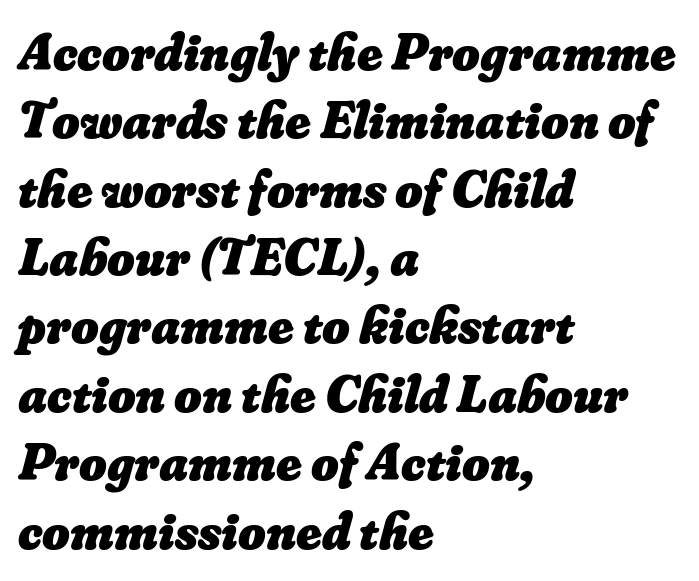
{"bold": "yes", "weight": "heavy", "width": "normal", "stroke_contrast": "low", "x_height": "small", "monospaced": "no", "underline": "no", "align": "left", "line_spacing": "normal", "line_spacing_ratio": 1.29, "letter_spacing": "normal", "letter_spacing_em": 0.0, "glyph_px": 53}
